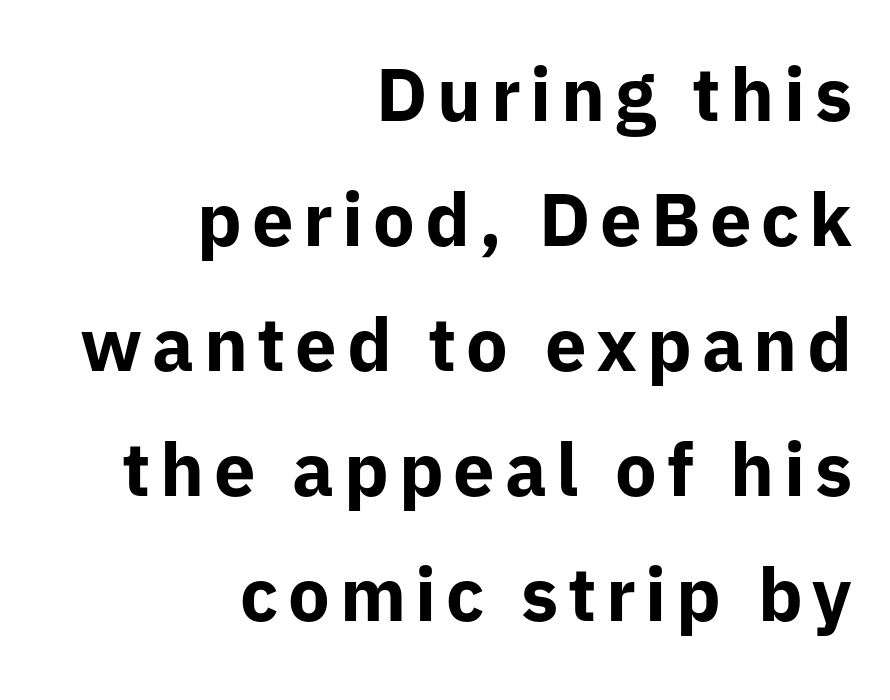
{"serif": "no", "italic": "no", "bold": "yes", "weight": "bold", "width": "normal", "stroke_contrast": "low", "x_height": "medium", "monospaced": "no", "underline": "no", "align": "right", "line_spacing": "normal", "line_spacing_ratio": 1.69, "glyph_px": 74}
